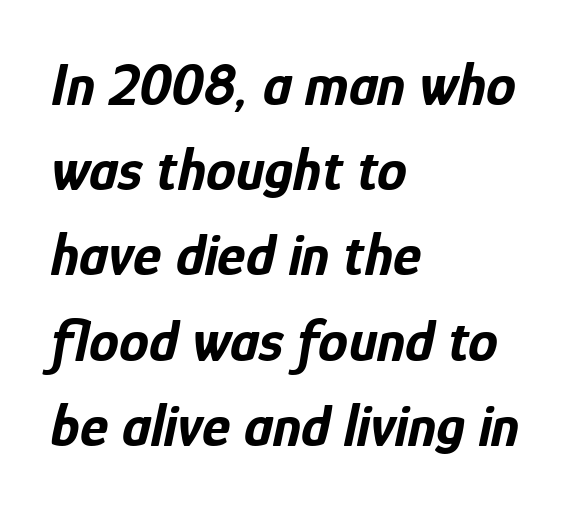
{"italic": "yes", "lean": "right", "slant_degrees": 12, "bold": "yes", "weight": "bold", "width": "condensed", "stroke_contrast": "low", "x_height": "medium", "monospaced": "no", "underline": "no", "align": "left", "line_spacing": "normal", "line_spacing_ratio": 1.42, "letter_spacing": "normal", "letter_spacing_em": 0.0, "glyph_px": 60}
